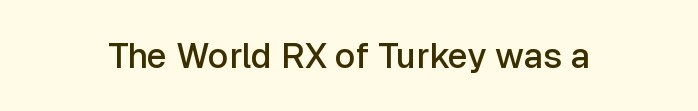
Q: Is the text bold? A: Semi-bold.
Q: Is the text italic (slanted)? A: No, it is upright.
Q: Is the typeface a serif or a sans-serif typeface? A: Sans-serif.
Q: Is the text underlined? A: No.
Q: Is the spacing between letters normal or unusually wide? A: Normal.
Q: Width (condensed, normal, or wide)? A: Normal.
Q: Stroke contrast? A: Low.
Q: x-height? A: Medium.
Q: Monospaced? A: No.
